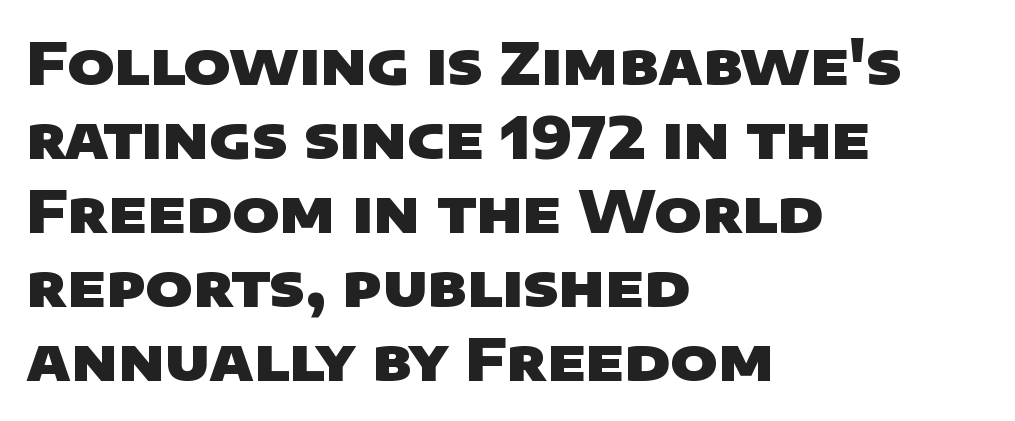
The image shows 57 px heavy, wide sans-serif type; set left-aligned, normal line spacing (1.3x), normal letter spacing, not underlined; low stroke contrast and a large x-height.
